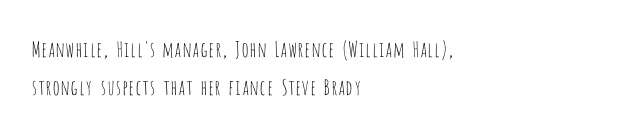
The typeface has the unassuming heft of standard copy or less. A typesetter would call this zero additional tracking. The passage is arranged the way most books set body copy — flush left. Only glyphs here, with clear space below each row. Ordinary non-slanted type is in use.
